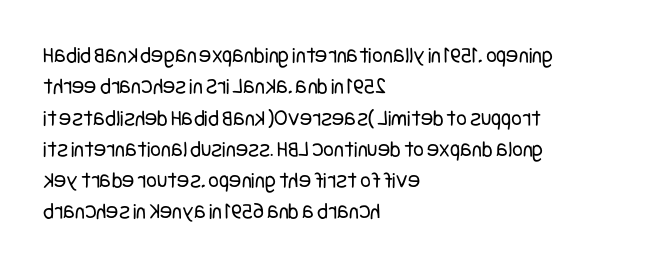
One glance says typical: line gaps are just what's usual. What stands out about the letter spacing? Nothing — it is the standard amount. This reads as an unemphasized weight, regular at the heaviest. The text block is weighted toward the left margin, trailing off unevenly rightward. Descender tails drop into unmarked territory. The specimen reads as upright at a glance.
